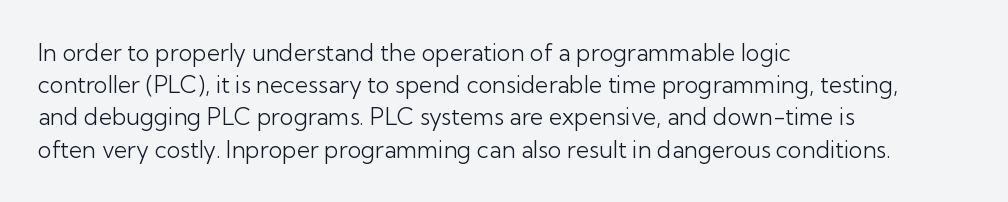
The image shows 23 px text type, upright; set left-aligned, normal line spacing (1.4x), normal letter spacing, not underlined.
